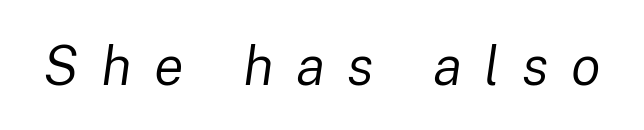
Q: Is the text bold? A: No.
Q: Is the text italic (slanted)? A: Yes, it leans right by about 8 degrees.
Q: Is the text underlined? A: No.
Q: Is the spacing between letters normal or unusually wide? A: Unusually wide.
Q: Width (condensed, normal, or wide)? A: Normal.
Q: Stroke contrast? A: Low.
Q: x-height? A: Medium.
Q: Monospaced? A: No.
